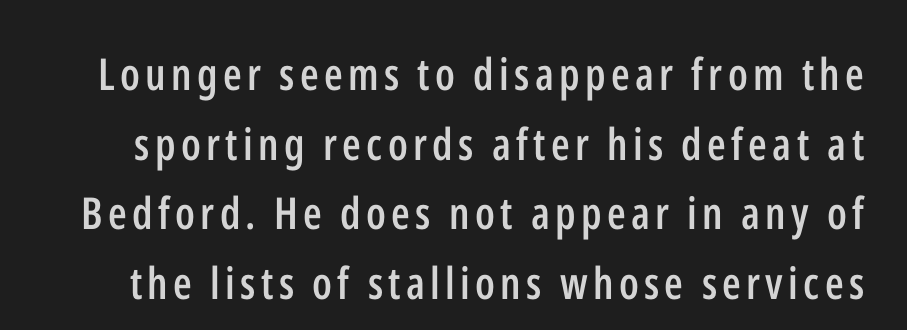
The passage shown is typeset with a sans-serif family. How would I describe the line gaps? Plain and ordinary. The strip under each line holds only bare page. The passage shown is semibold, sitting just below true bold.
